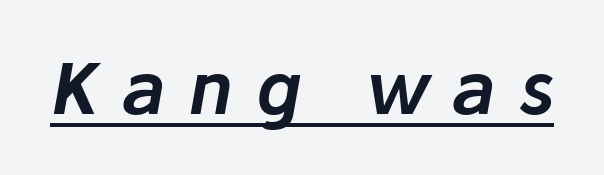
{"italic": "yes", "lean": "right", "slant_degrees": 10, "width": "normal", "stroke_contrast": "low", "x_height": "medium", "monospaced": "no", "underline": "yes", "letter_spacing": "wide", "letter_spacing_em": 0.33, "glyph_px": 71}
